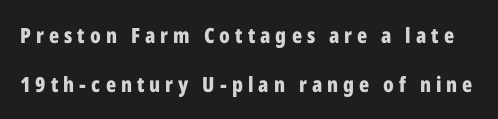
{"italic": "no", "bold": "yes", "underline": "no", "line_spacing": "loose", "line_spacing_ratio": 2.33, "letter_spacing": "wide", "letter_spacing_em": 0.24, "glyph_px": 21}
